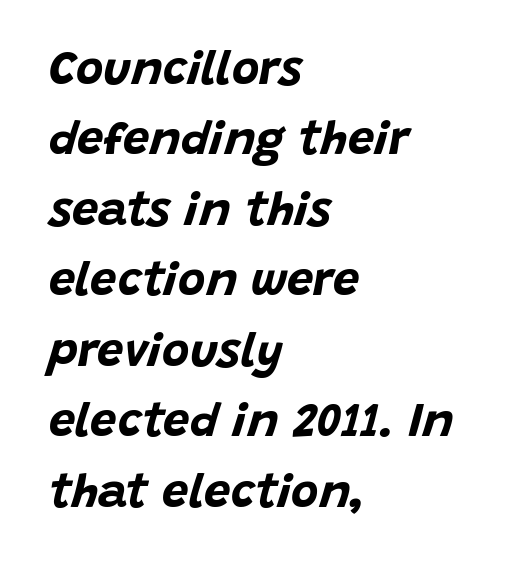
Q: Is the text bold? A: Yes.
Q: Is the text italic (slanted)? A: Yes, it leans right by about 15 degrees.
Q: Is the text underlined? A: No.
Q: How is the paragraph aligned? A: Left-aligned.
Q: Is the spacing between letters normal or unusually wide? A: Normal.
Q: Is the spacing between lines tight, normal or loose? A: Normal.
Q: Width (condensed, normal, or wide)? A: Normal.
Q: Stroke contrast? A: Low.
Q: x-height? A: Large.
Q: Monospaced? A: No.
